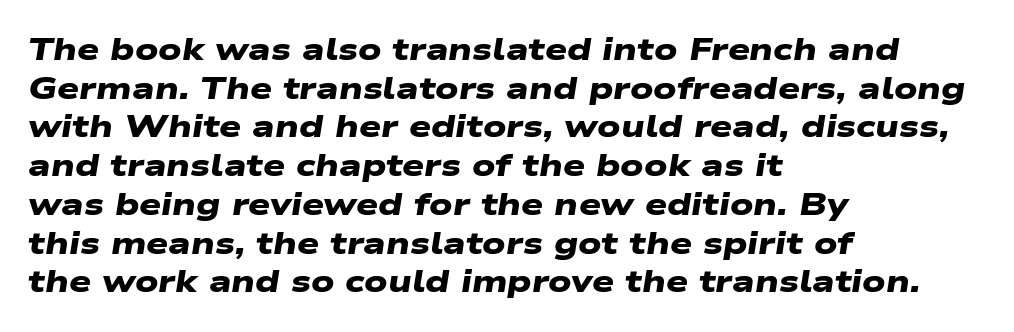
These lines are rendered in a variable-pitch font. This block has exactly the height ordinary leading produces. Caption: standard tracking, unaltered. A clean baseline with only descenders dipping below it. Font category for this specimen: sans-serif. Which margin do the lines hug? The left one — the right edge is uneven.
